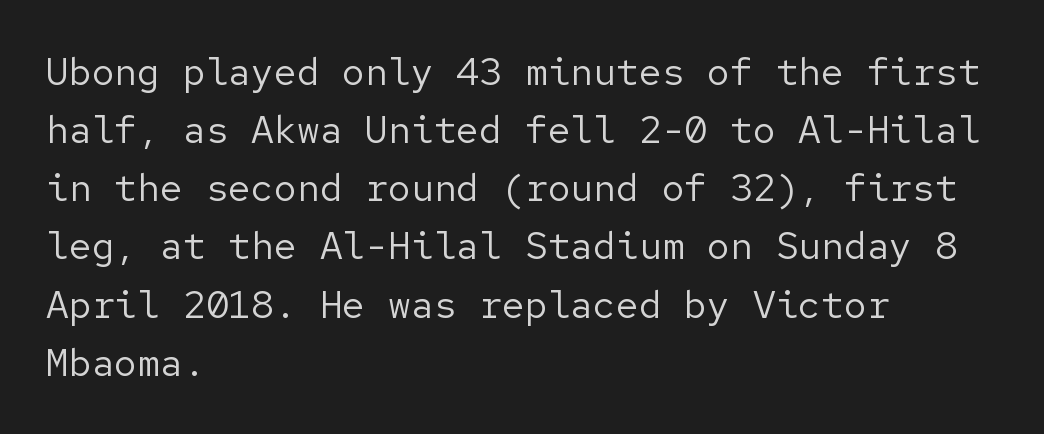
The image shows 38 px regular-weight sans-serif type, upright; set left-aligned, normal line spacing (1.53x), normal letter spacing, not underlined; low stroke contrast and a medium x-height.
